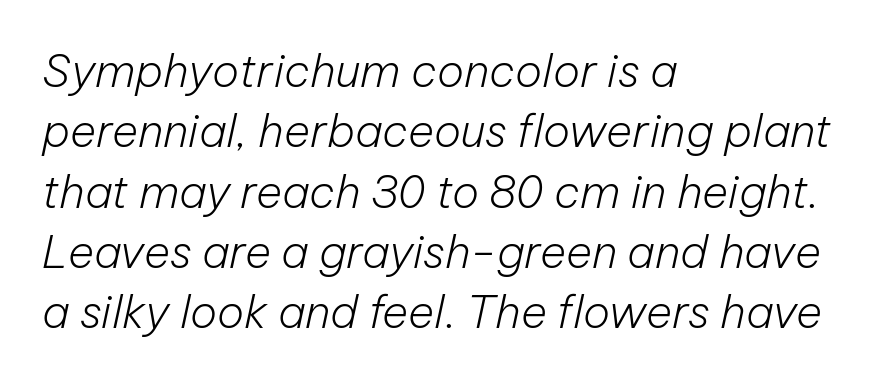
{"italic": "yes", "lean": "right", "slant_degrees": 12, "bold": "no", "weight": "light", "width": "normal", "stroke_contrast": "low", "x_height": "medium", "monospaced": "no", "underline": "no", "align": "left", "line_spacing": "normal", "line_spacing_ratio": 1.34, "letter_spacing": "normal", "letter_spacing_em": 0.0, "glyph_px": 45}
